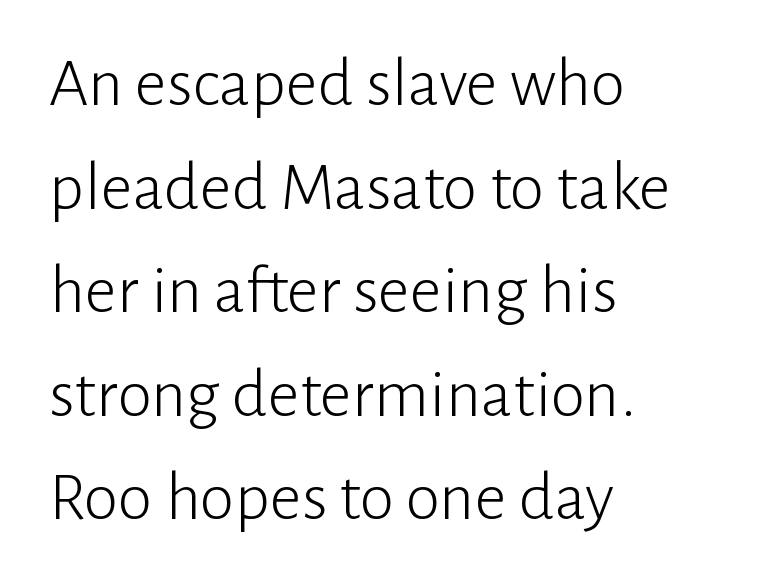
{"serif": "no", "italic": "no", "bold": "no", "weight": "light", "width": "normal", "stroke_contrast": "low", "x_height": "medium", "monospaced": "no", "underline": "no", "align": "left", "line_spacing": "normal", "line_spacing_ratio": 1.48, "letter_spacing": "normal", "letter_spacing_em": 0.0, "glyph_px": 70}
